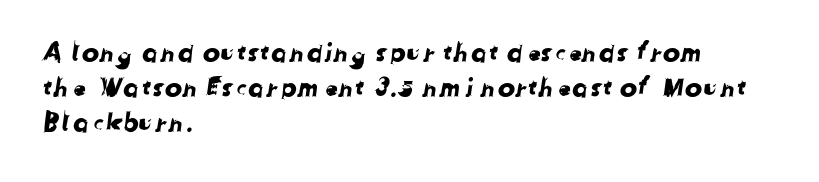
Q: Is the text underlined? A: No.
Q: How is the paragraph aligned? A: Left-aligned.
Q: Is the spacing between letters normal or unusually wide? A: Normal.
Q: Is the spacing between lines tight, normal or loose? A: Normal.
